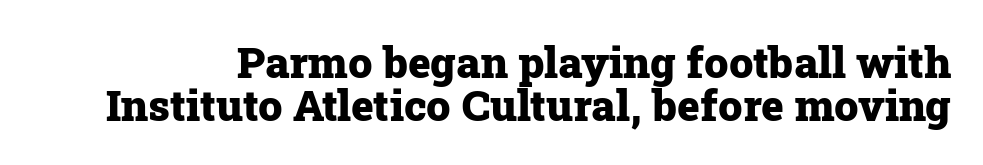
The image shows 43 px heavy serif type, upright; set tight line spacing (1.0x), normal letter spacing, not underlined; low stroke contrast and a medium x-height.
